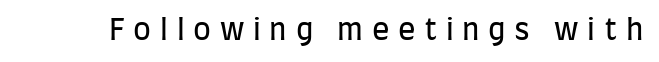
The image shows 29 px regular-weight, condensed sans-serif type, upright; set unusually wide letter spacing (+0.3 em), not underlined; low stroke contrast and a large x-height.
